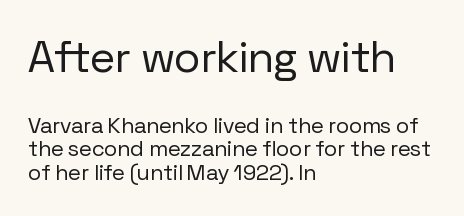
{"serif": "no", "italic": "no", "bold": "no", "weight": "regular", "width": "normal", "stroke_contrast": "low", "x_height": "medium", "monospaced": "no", "underline": "no", "align": "left", "line_spacing": "tight", "line_spacing_ratio": 1.08, "letter_spacing": "normal", "letter_spacing_em": 0.0, "larger_block": "first", "size_ratio": 2.0, "glyph_px": 44}
